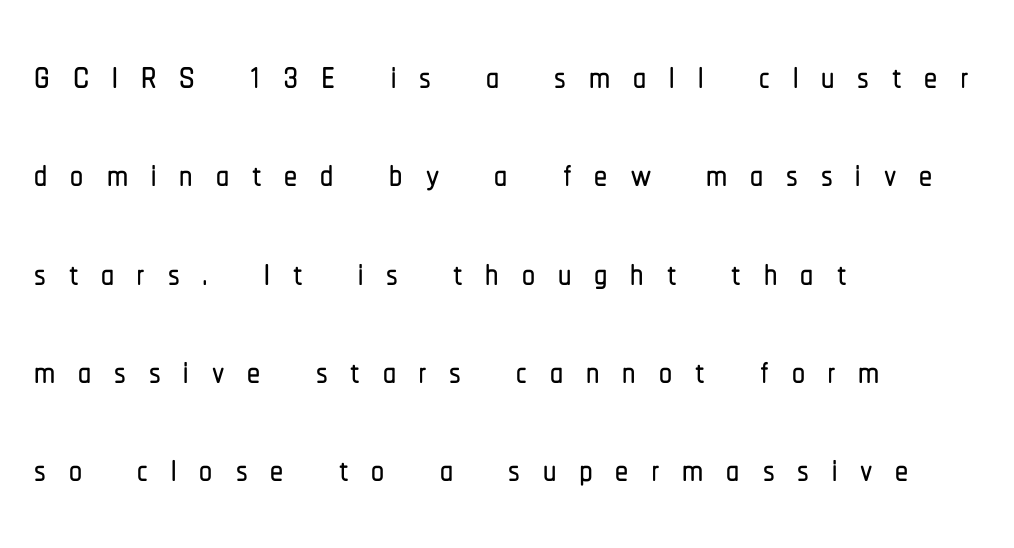
Is the block centered? No — it sits flush against the left margin. Honestly, the letter spacing is so wide it's the main thing you notice. This is the regular roman posture of the typeface. Do the characters align in a grid? No, the font is proportional.
